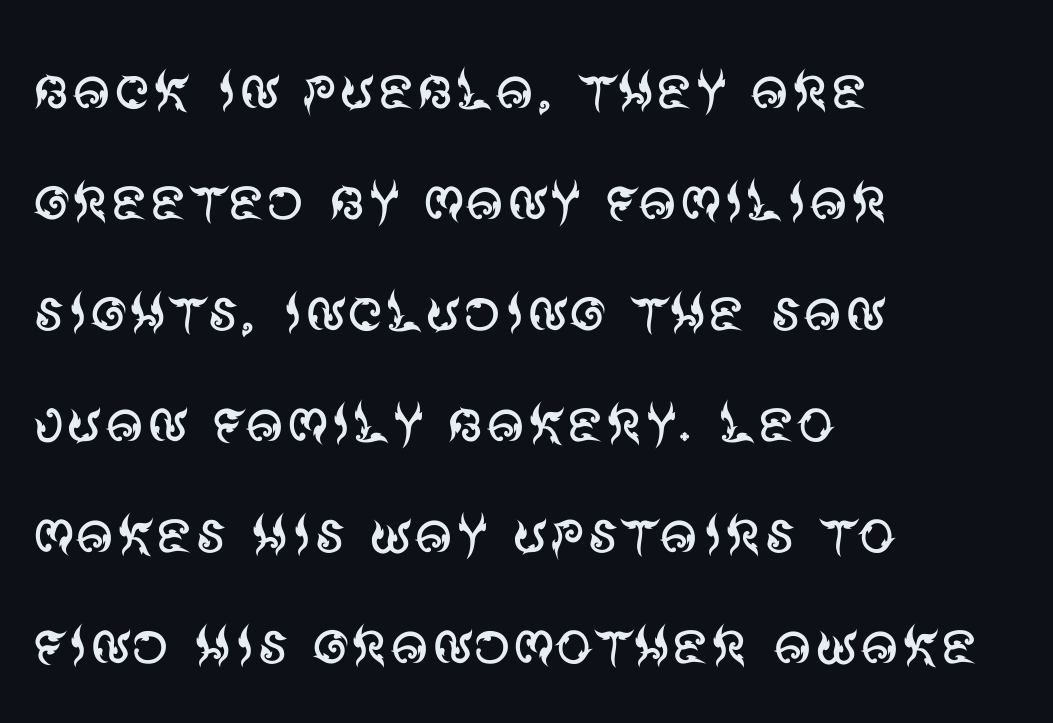
{"serif": "no", "italic": "no", "bold": "no", "weight": "regular", "width": "normal", "stroke_contrast": "medium", "x_height": "large", "monospaced": "no", "underline": "no", "align": "left", "line_spacing": "normal", "line_spacing_ratio": 1.48, "letter_spacing": "normal", "letter_spacing_em": 0.0, "glyph_px": 75}
